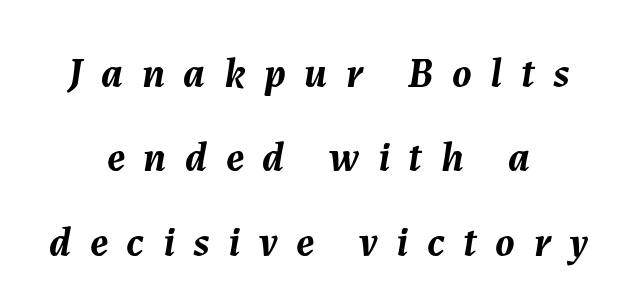
{"italic": "yes", "lean": "right", "slant_degrees": 7, "bold": "yes", "weight": "semibold", "width": "normal", "stroke_contrast": "medium", "x_height": "medium", "monospaced": "no", "underline": "no", "align": "center", "line_spacing": "loose", "line_spacing_ratio": 2.01, "letter_spacing": "wide", "letter_spacing_em": 0.44, "glyph_px": 42}
